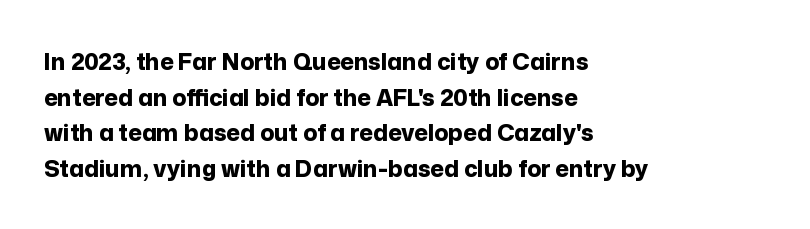
{"italic": "no", "bold": "yes", "underline": "no", "align": "left", "line_spacing": "normal", "line_spacing_ratio": 1.55, "letter_spacing": "normal", "letter_spacing_em": 0.0, "glyph_px": 23}
